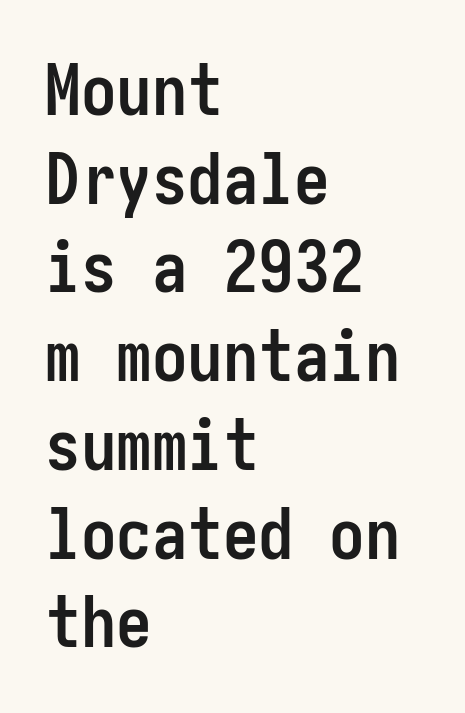
The image shows 71 px semibold, condensed sans-serif type, upright; set left-aligned, normal line spacing (1.25x), normal letter spacing, not underlined; low stroke contrast and a medium x-height.
